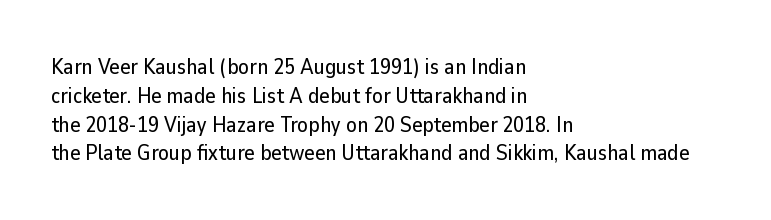
{"italic": "no", "underline": "no", "align": "left", "line_spacing": "normal", "line_spacing_ratio": 1.31, "letter_spacing": "normal", "letter_spacing_em": 0.0, "glyph_px": 22}
